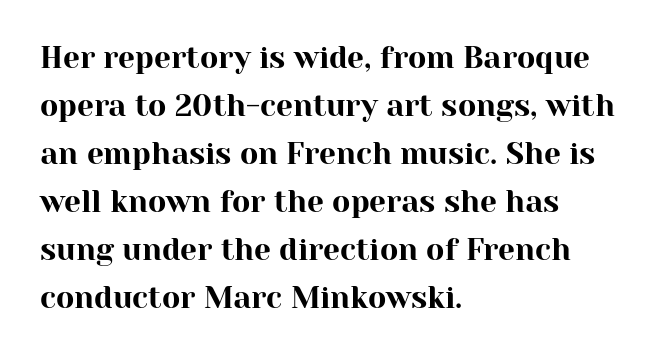
Horizontal alignment here is leftward, the default for most running prose. The rendering keeps characters at their native spacing. The passage shown is typeset with a serif family. Is there much room between lines? A standard amount, neither cramped nor airy. This rendering features lettering with no underline.
